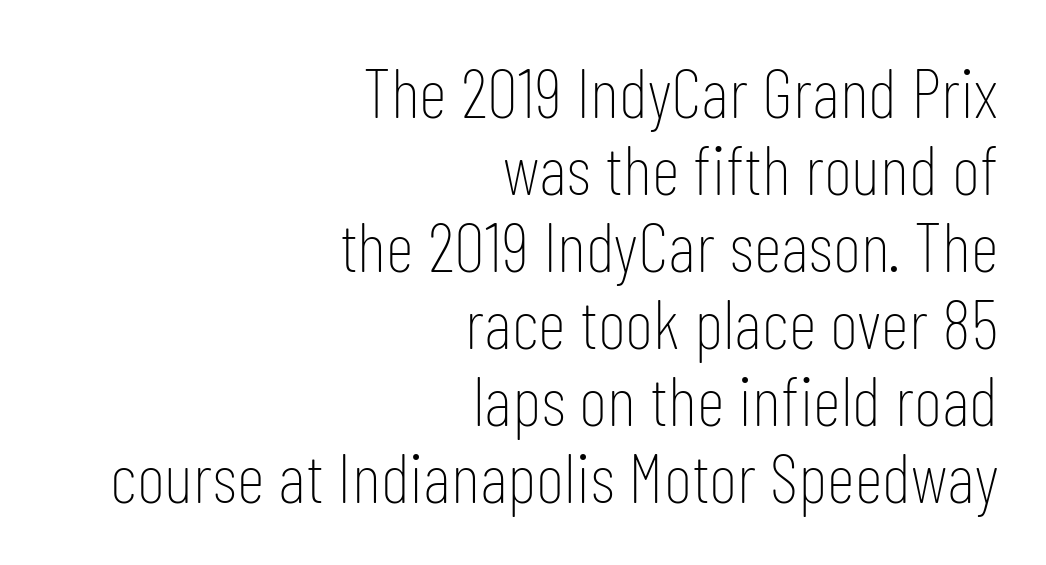
Q: Is the text bold? A: No.
Q: Is the text italic (slanted)? A: No, it is upright.
Q: Is the typeface a serif or a sans-serif typeface? A: Sans-serif.
Q: Is the text underlined? A: No.
Q: How is the paragraph aligned? A: Right-aligned.
Q: Is the spacing between letters normal or unusually wide? A: Normal.
Q: Is the spacing between lines tight, normal or loose? A: Tight.
Q: Width (condensed, normal, or wide)? A: Condensed.
Q: Stroke contrast? A: Low.
Q: x-height? A: Medium.
Q: Monospaced? A: No.
